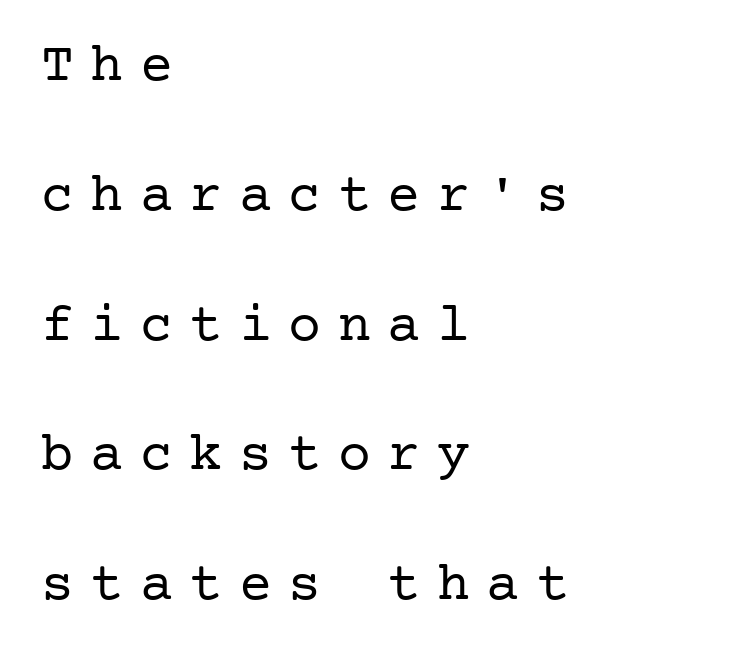
I'd call this a serif setting — the letters wear small feet. Type without underlining. Stroke mass is kept to a normal reading level or below. Upright lettering throughout. Summary of vertical rhythm: relaxed, with wide interline spacing.
